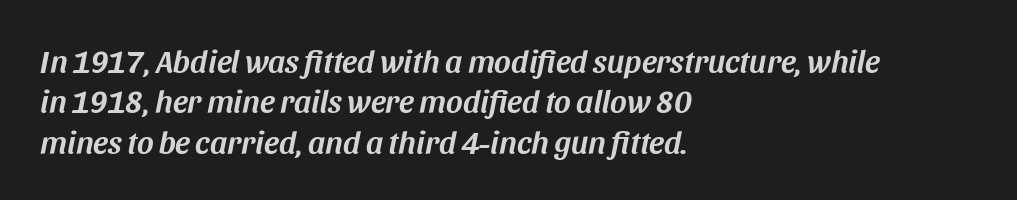
These lines keep a tight, regular rhythm from letter to letter. Bare-footed words on every line. If you measured baseline to baseline, you'd find a middling distance. A student would call this left alignment; a typographer would say flush left, rag right. Slant detected: the letters are inclined. Is this a fixed-width face? No — the glyphs have proportional, varying widths.
